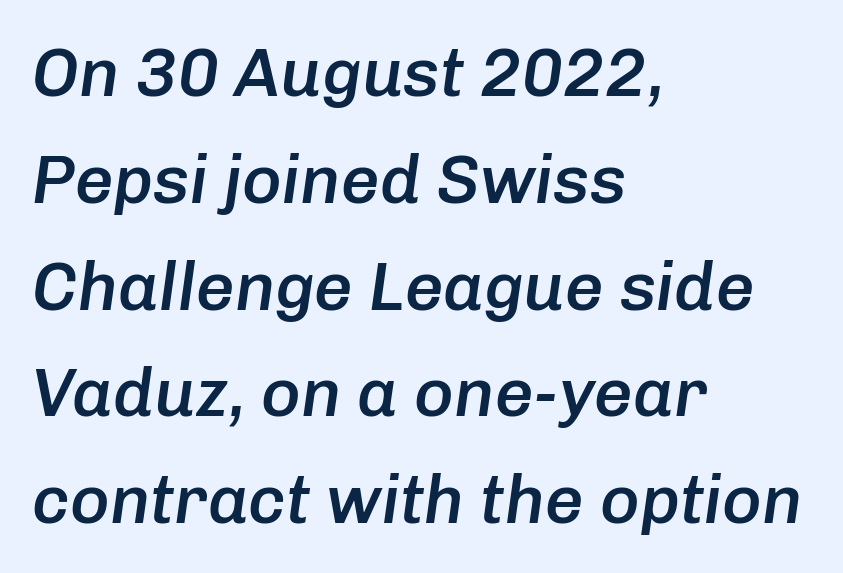
Decoration check: the copy has no underline. Vertically, the passage feels balanced, rows spaced as you'd expect. Typeset ragged right — the left edge is the straight one. Note the varied advance widths — an 'i' is clearly narrower than an 'm'.
